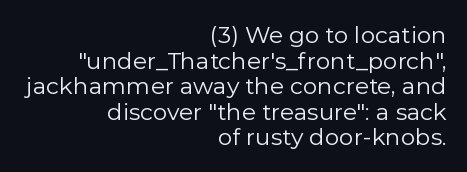
The typography opts for an upright posture over an oblique one. The letterforms sit at book weight or below. Inter-character spacing is left at the font's built-in metrics. Lines of text with bare space underneath. A typesetter would call this leading minimal, almost set solid. Caption: multi-line text, flush right, ragged left.
